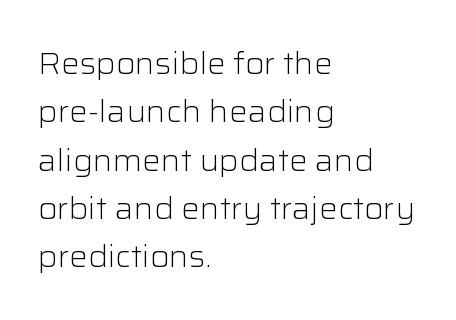
Does the lettering tilt? It doesn't — this is upright. Underlining? Definitely not there. There is no visible air inserted between adjacent glyphs. The lines sit at an ordinary, default distance from one another. Typeset ragged right — the left edge is the straight one. Do the characters align in a grid? No, the font is proportional.
